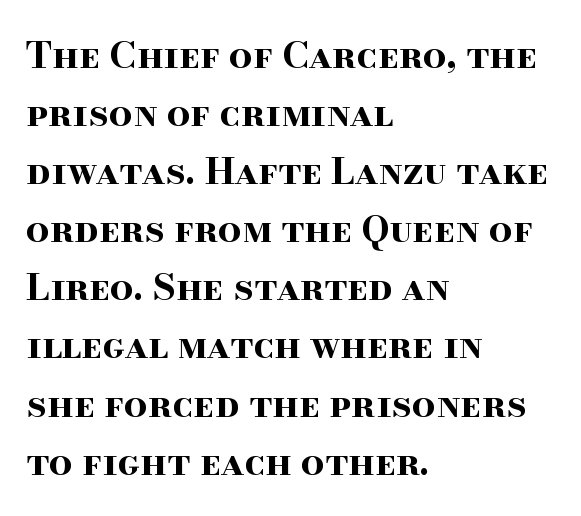
Every row of glyphs begins at an identical x-position on the left. Stroke thickness is high; the sample reads as a true bold. Honestly, the letter spacing is just normal — you wouldn't notice it. Think of a printed novel: that variable character pitch is what you see here.
